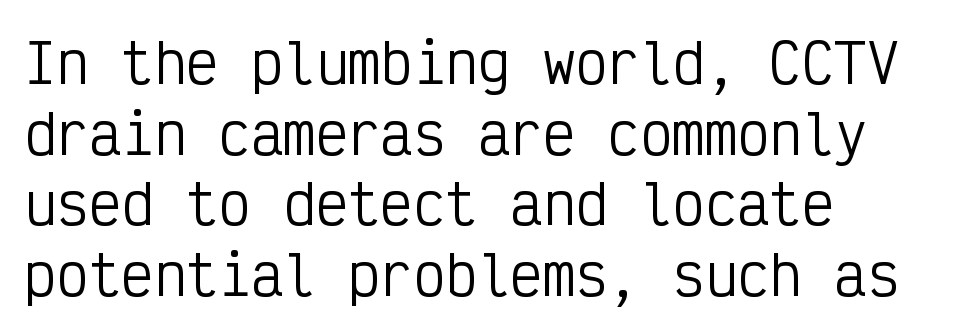
The image shows 54 px regular-weight, condensed sans-serif type, upright, monospaced; set left-aligned, normal line spacing (1.31x), normal letter spacing, not underlined; low stroke contrast and a medium x-height.
